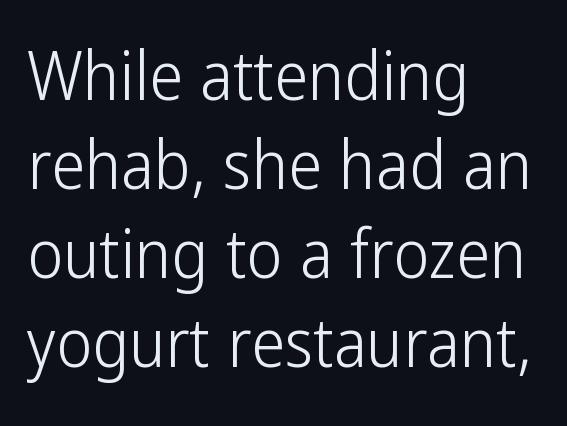
{"serif": "no", "italic": "no", "bold": "no", "weight": "light", "width": "condensed", "stroke_contrast": "low", "x_height": "medium", "monospaced": "no", "underline": "no", "align": "left", "line_spacing": "normal", "line_spacing_ratio": 1.31, "letter_spacing": "normal", "letter_spacing_em": 0.0, "glyph_px": 68}
